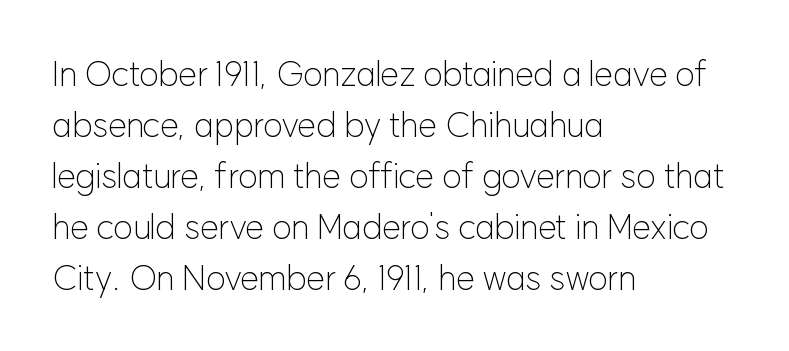
{"serif": "no", "italic": "no", "bold": "no", "weight": "light", "width": "normal", "stroke_contrast": "low", "x_height": "medium", "monospaced": "no", "underline": "no", "align": "left", "line_spacing": "normal", "line_spacing_ratio": 1.5, "letter_spacing": "normal", "letter_spacing_em": 0.0, "glyph_px": 34}
